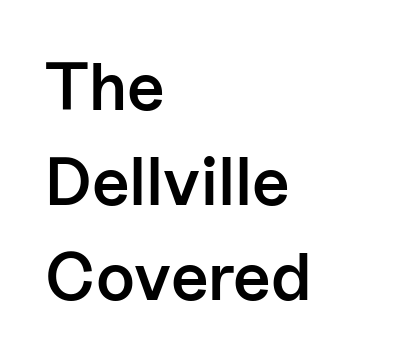
{"serif": "no", "italic": "no", "bold": "semi", "weight": "semibold", "width": "normal", "stroke_contrast": "low", "x_height": "medium", "monospaced": "no", "underline": "no", "align": "left", "line_spacing": "normal", "line_spacing_ratio": 1.42, "letter_spacing": "normal", "letter_spacing_em": 0.0, "glyph_px": 67}
